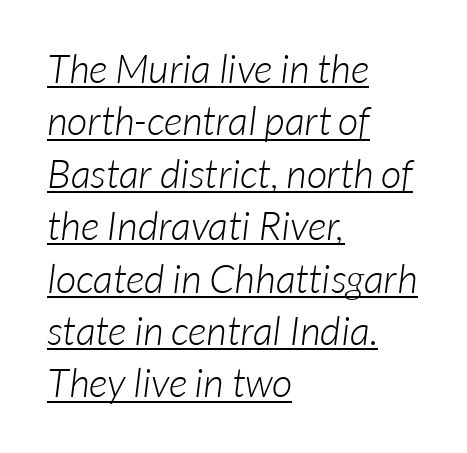
The image shows 40 px light sans-serif type; set left-aligned, normal line spacing (1.31x), normal letter spacing, underlined; low stroke contrast and a medium x-height.
